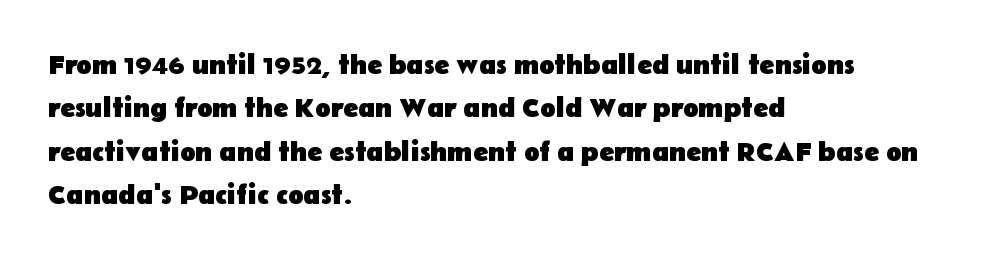
Check the space under the baseline: it is left empty. This sample uses a sans-serif face. Posture: vertical. A typesetter would call this proportional, since set widths differ per character. The ragged edge is on the right, which tells us the setting is flush left.
